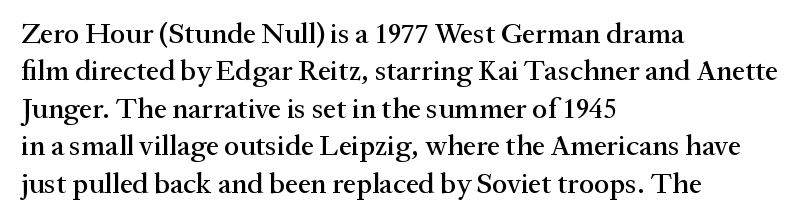
No word sits above an underline. If you drew a ruler down the left edge, every line would touch it. Here the designer chose a conventional face with non-uniform glyph widths. The characters display serif detailing at their extremities. This sample uses plain, unmodified letter spacing. Tall strokes in this sample are plumb rather than angled.
